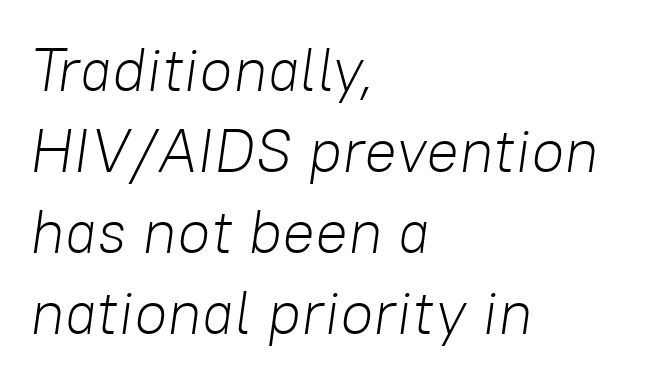
The image shows 61 px light type, italic (leaning right); set left-aligned, normal line spacing (1.33x), normal letter spacing, not underlined; low stroke contrast and a medium x-height.
